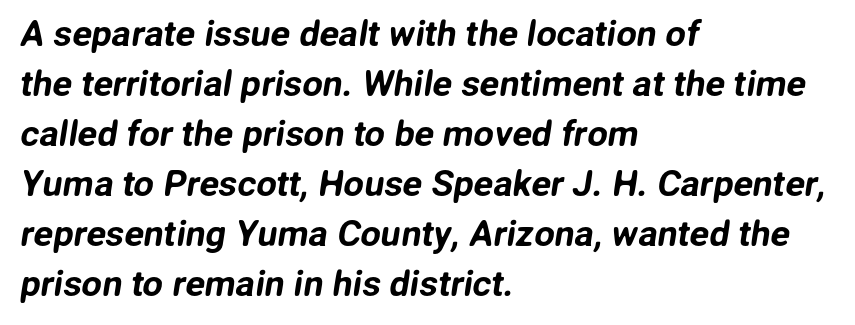
This sample has the flowing, uneven cadence of proportional lettering. The specimen omits any rule beneath the text block's lines. The lines are quadded left. The letters carry no serifs — their stems end cleanly without finishing strokes. Regular leading.
